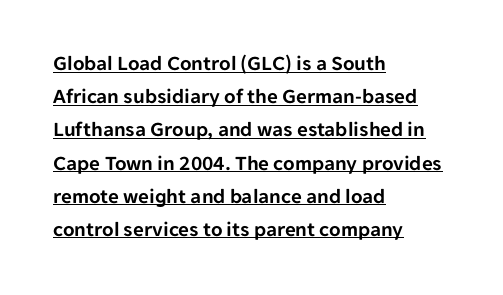
{"italic": "no", "underline": "yes", "align": "left", "line_spacing": "normal", "line_spacing_ratio": 1.58, "letter_spacing": "normal", "letter_spacing_em": 0.0, "glyph_px": 21}
